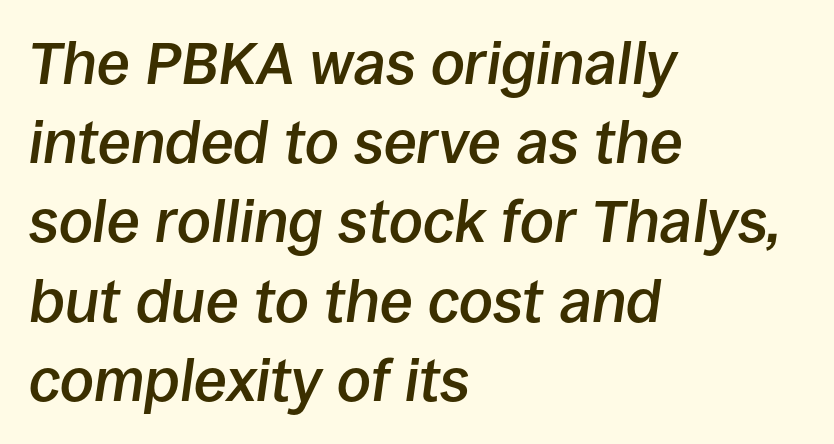
Here the glyphs are tracked normally, forming tight word shapes. Every character sits at an angle, as italics do. This sample keeps an unexceptional amount of space between lines. Note the varied advance widths — an 'i' is clearly narrower than an 'm'. The strip under each line holds only bare page. Weight: semibold (demi).
